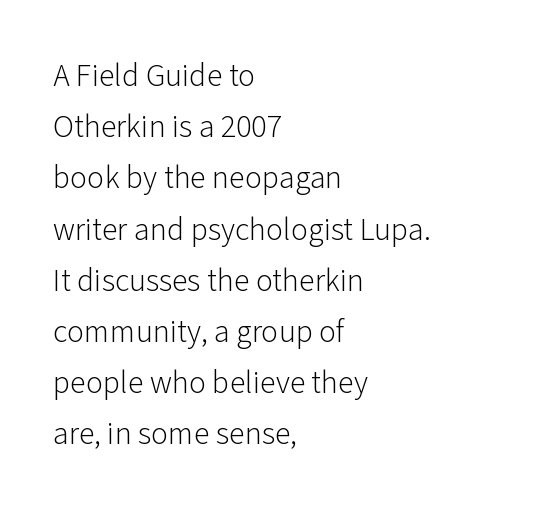
Q: Is the text bold? A: No.
Q: Is the text italic (slanted)? A: No, it is upright.
Q: Is the typeface a serif or a sans-serif typeface? A: Sans-serif.
Q: Is the text underlined? A: No.
Q: How is the paragraph aligned? A: Left-aligned.
Q: Is the spacing between letters normal or unusually wide? A: Normal.
Q: Is the spacing between lines tight, normal or loose? A: Normal.
Q: Width (condensed, normal, or wide)? A: Normal.
Q: Stroke contrast? A: Low.
Q: x-height? A: Medium.
Q: Monospaced? A: No.
